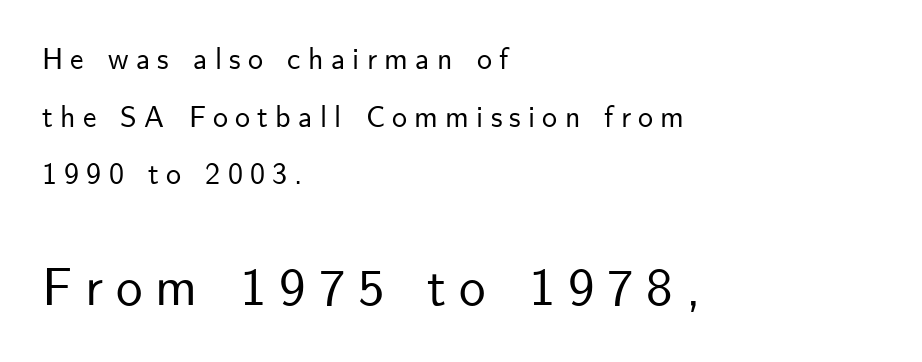
The image shows 53 px sans-serif type, upright; set left-aligned, loose line spacing (1.92x), unusually wide letter spacing (+0.24 em), not underlined; the second (bottom) block is 1.77x larger; low stroke contrast and a small x-height.
